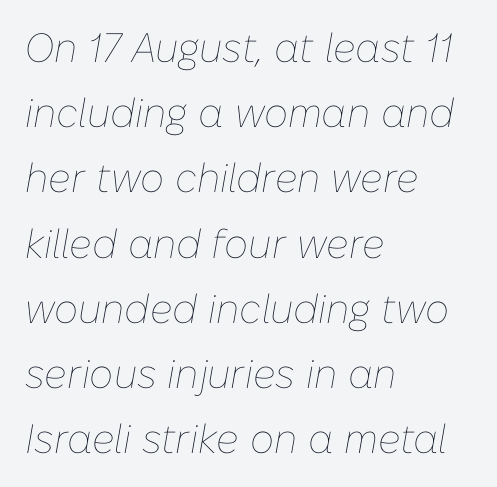
{"italic": "yes", "lean": "right", "slant_degrees": 10, "bold": "no", "weight": "thin", "width": "normal", "stroke_contrast": "low", "x_height": "medium", "monospaced": "no", "underline": "no", "align": "left", "line_spacing": "normal", "line_spacing_ratio": 1.59, "letter_spacing": "normal", "letter_spacing_em": 0.0, "glyph_px": 41}
